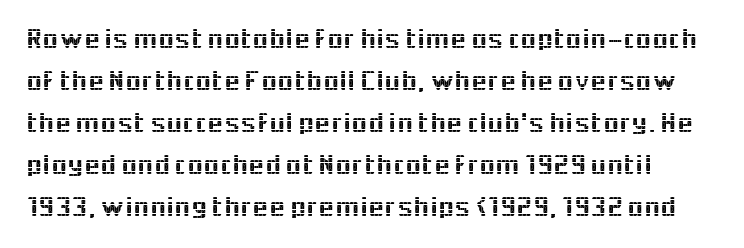
The image shows 29 px sans-serif type, upright; set normal line spacing (1.45x), normal letter spacing, not underlined; a medium x-height.
